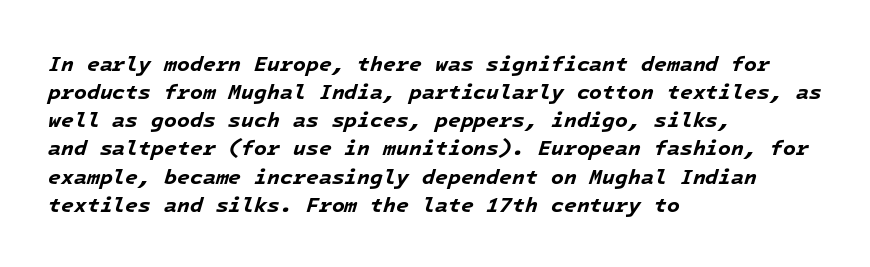
{"italic": "yes", "lean": "right", "slant_degrees": 16, "bold": "yes", "underline": "no", "align": "left", "line_spacing": "normal", "line_spacing_ratio": 1.34, "letter_spacing": "normal", "letter_spacing_em": 0.0, "glyph_px": 21}
